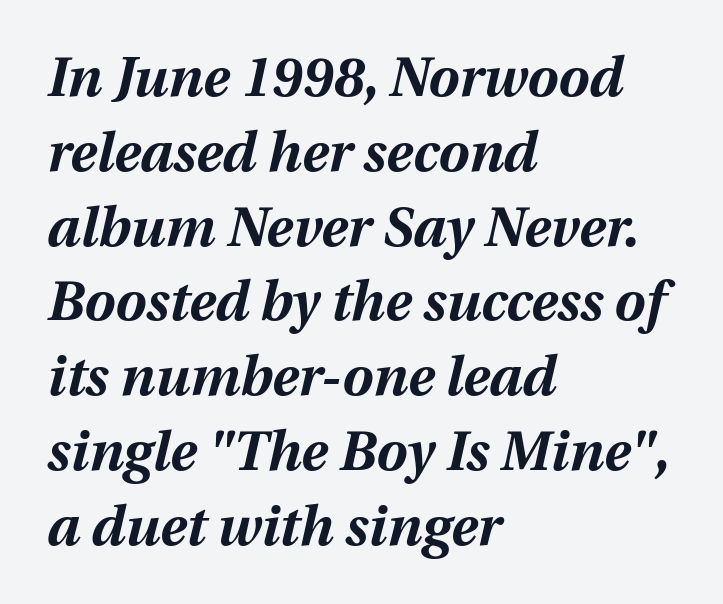
{"italic": "yes", "lean": "right", "slant_degrees": 12, "bold": "yes", "weight": "bold", "width": "normal", "stroke_contrast": "medium", "x_height": "medium", "monospaced": "no", "underline": "no", "align": "left", "line_spacing": "normal", "line_spacing_ratio": 1.36, "letter_spacing": "normal", "letter_spacing_em": 0.0, "glyph_px": 55}
